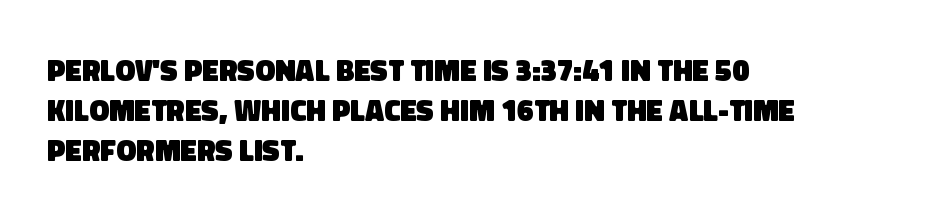
The image shows 30 px heavy sans-serif type; set left-aligned, normal line spacing (1.34x), normal letter spacing, not underlined; low stroke contrast and a large x-height.
